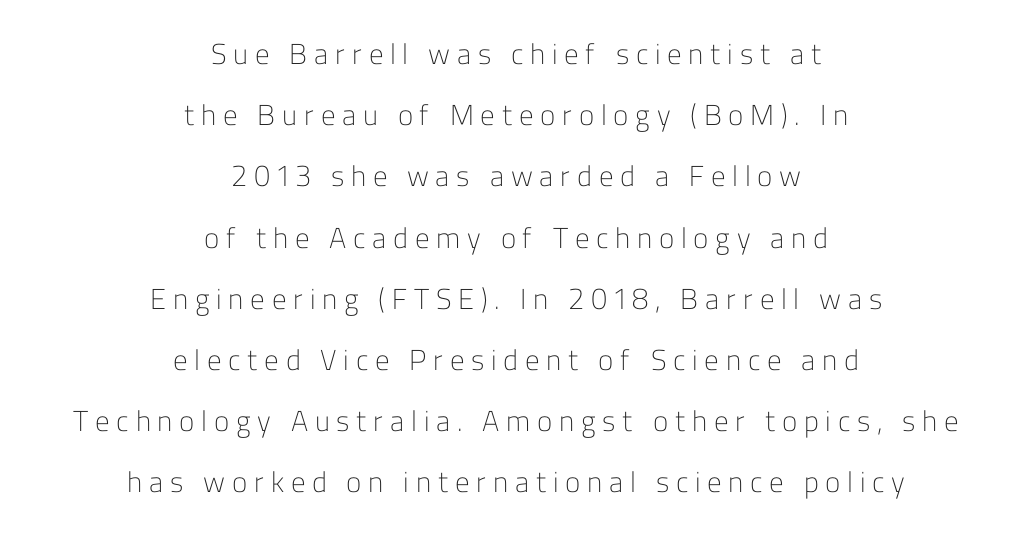
The image shows 29 px light sans-serif type, upright; set centered, loose line spacing (2.11x), unusually wide letter spacing (+0.23 em), not underlined; low stroke contrast and a medium x-height.
